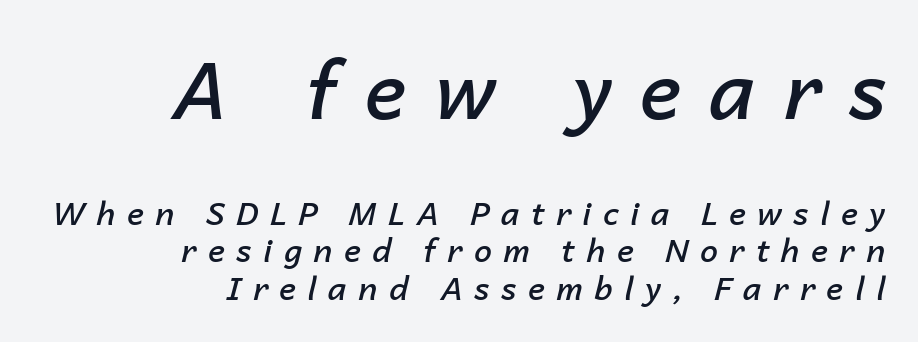
Q: Is the text bold? A: Semi-bold.
Q: Is the text italic (slanted)? A: Yes, it leans right by about 14 degrees.
Q: Is the text underlined? A: No.
Q: How is the paragraph aligned? A: Right-aligned.
Q: Is the spacing between letters normal or unusually wide? A: Unusually wide.
Q: Which block of text is set in a larger size, the first (top) or the second (bottom)? A: The first (top) one.
Q: Width (condensed, normal, or wide)? A: Normal.
Q: Stroke contrast? A: Low.
Q: x-height? A: Medium.
Q: Monospaced? A: No.
